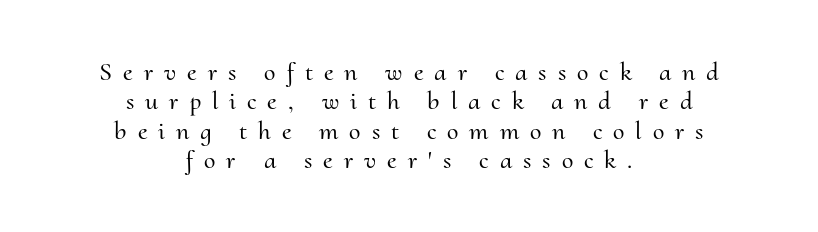
The gap between lines stays unmarked. Tall strokes in this sample are plumb rather than angled. The passage shown has open, widely tracked lettering throughout. Which margin do the lines hug? Neither — every line sits in the middle. Compared with typical paragraphs, the rows here are closer together.
